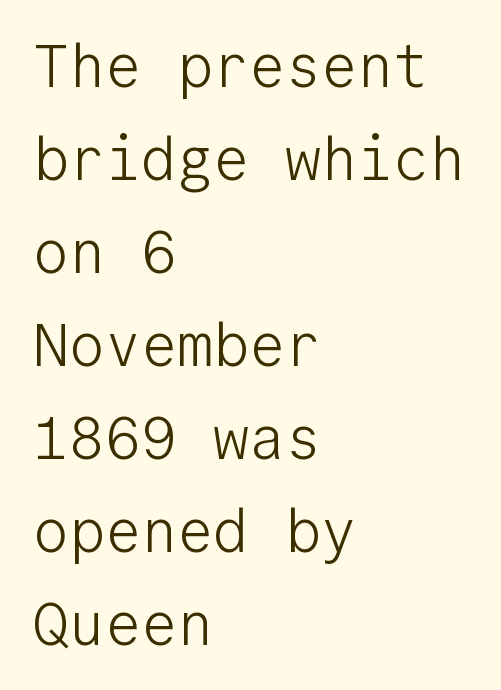
{"serif": "no", "italic": "no", "bold": "no", "weight": "light", "width": "normal", "stroke_contrast": "low", "x_height": "medium", "monospaced": "yes", "underline": "no", "align": "left", "line_spacing": "normal", "line_spacing_ratio": 1.55, "letter_spacing": "normal", "letter_spacing_em": 0.0, "glyph_px": 60}
